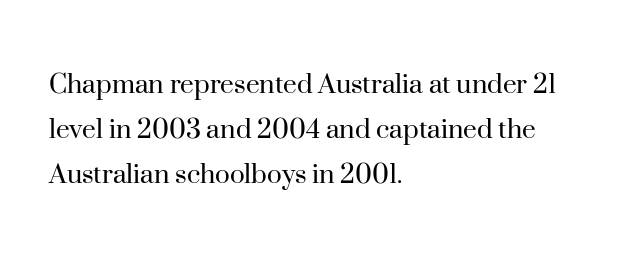
The image shows 31 px regular-weight serif type, upright; set left-aligned, normal line spacing (1.45x), normal letter spacing, not underlined; high stroke contrast and a small x-height.
